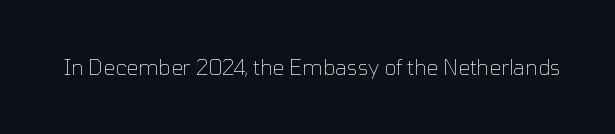
{"italic": "no", "bold": "no", "underline": "no", "letter_spacing": "normal", "letter_spacing_em": 0.0, "glyph_px": 21}
